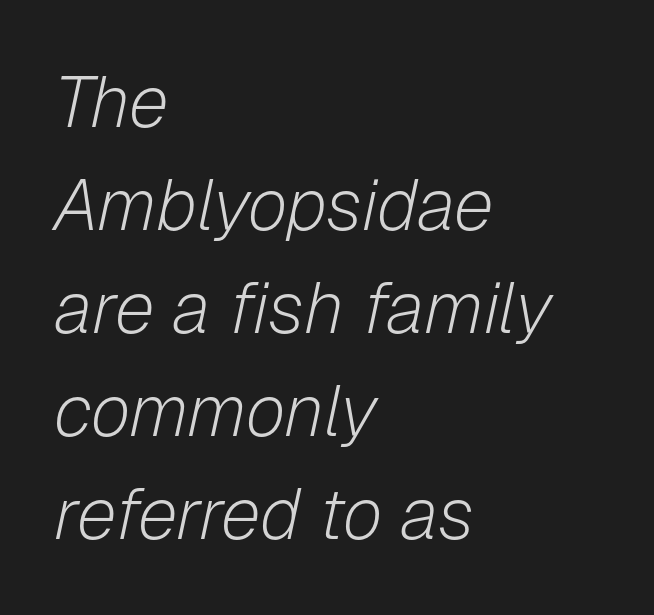
{"italic": "yes", "lean": "right", "slant_degrees": 12, "bold": "no", "weight": "light", "width": "normal", "stroke_contrast": "low", "x_height": "medium", "monospaced": "no", "underline": "no", "align": "left", "line_spacing": "normal", "line_spacing_ratio": 1.43, "letter_spacing": "normal", "letter_spacing_em": 0.0, "glyph_px": 72}
